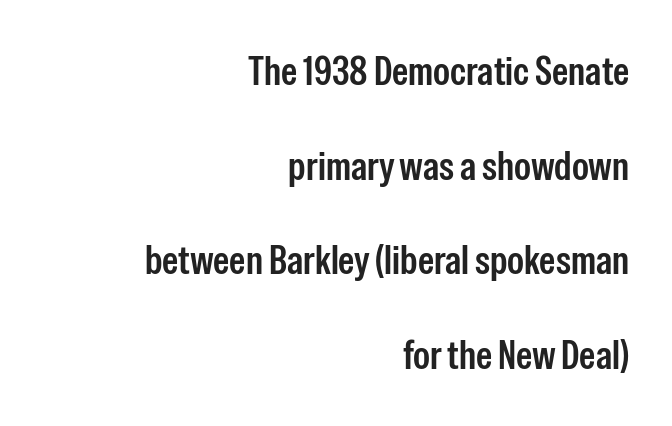
{"serif": "no", "italic": "no", "bold": "semi", "weight": "semibold", "width": "condensed", "stroke_contrast": "low", "x_height": "medium", "monospaced": "no", "underline": "no", "align": "right", "line_spacing": "loose", "line_spacing_ratio": 2.31, "letter_spacing": "normal", "letter_spacing_em": 0.0, "glyph_px": 41}
